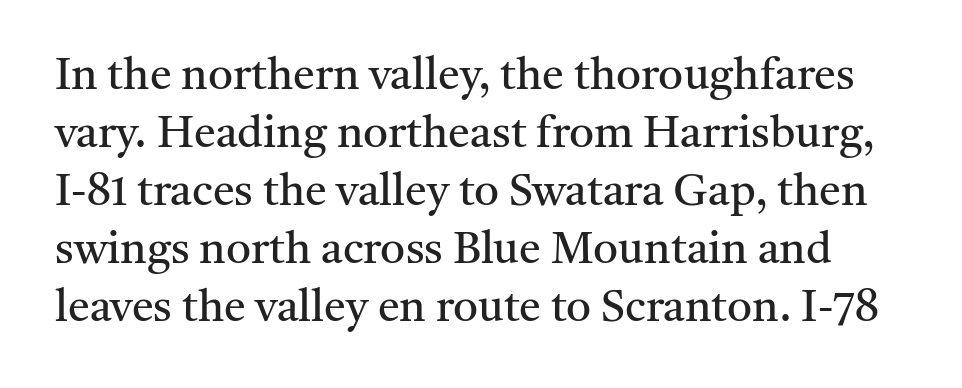
Q: Is the text bold? A: No.
Q: Is the text italic (slanted)? A: No, it is upright.
Q: Is the typeface a serif or a sans-serif typeface? A: Serif.
Q: Is the text underlined? A: No.
Q: Is the spacing between letters normal or unusually wide? A: Normal.
Q: Is the spacing between lines tight, normal or loose? A: Normal.
Q: Width (condensed, normal, or wide)? A: Normal.
Q: Stroke contrast? A: Medium.
Q: x-height? A: Medium.
Q: Monospaced? A: No.
